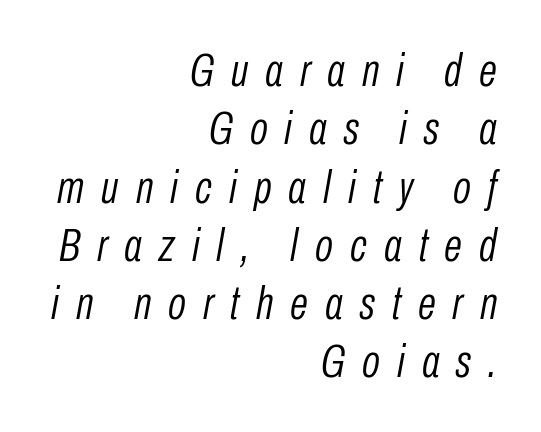
Bare-footed words on every line. Each line ends at the same right margin while the left side varies. The horizontal fit of the characters is loose and conspicuously gappy. Would a proofreader flag this as italicized? Yes. Is this a fixed-width face? No — the glyphs have proportional, varying widths.
